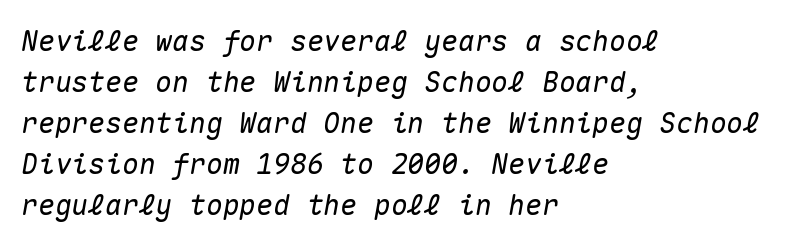
The image shows 28 px text type, italic (leaning right), monospaced; set left-aligned, normal line spacing (1.46x), normal letter spacing, not underlined; medium stroke contrast and a medium x-height.
